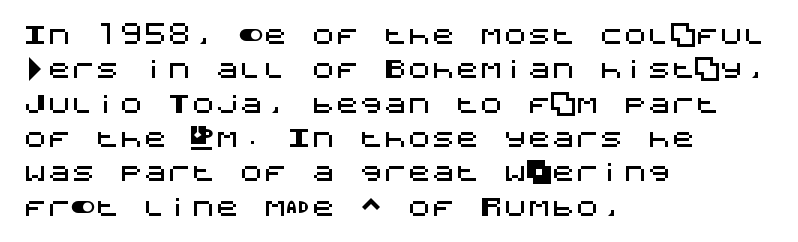
The image shows 24 px text type, upright; set left-aligned, normal line spacing (1.43x), normal letter spacing, not underlined.
